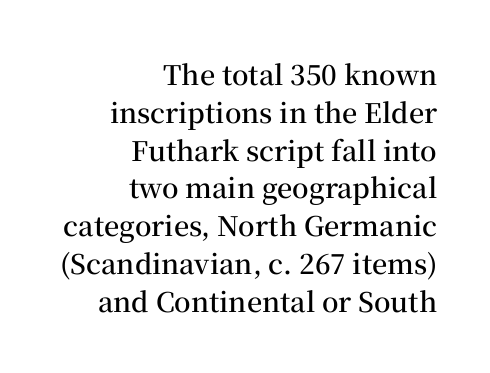
Typeset ragged left — the right edge is the straight one. Vertical spacing — default. This sample uses plain, unmodified letter spacing. Underlining? Definitely not there.
